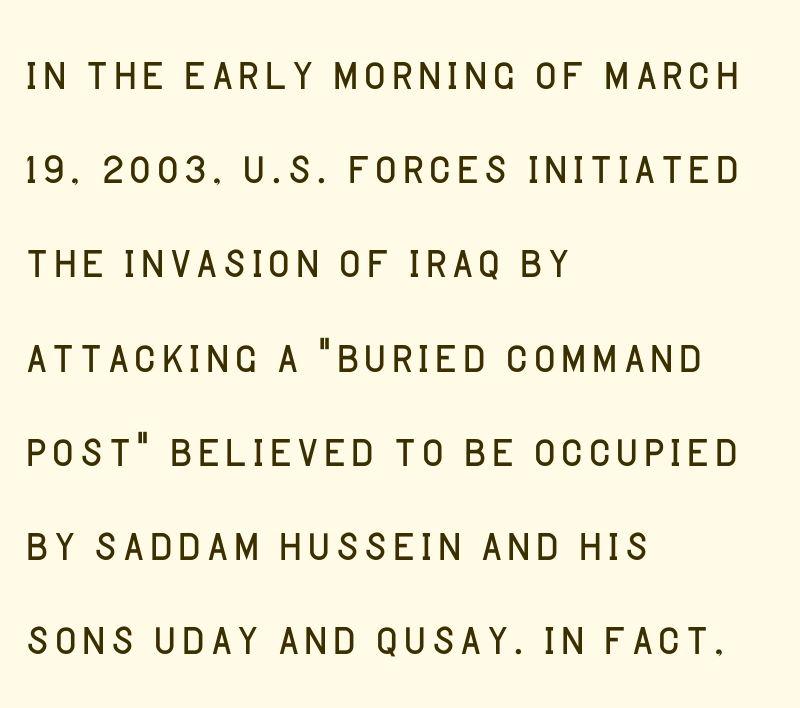
Stroke mass is kept to a normal reading level or below. Observe the absence of serifs on each vertical stroke in this sample. The rendering uses natural spacing where letterforms have individual widths. Visually the block forms a straight wall on the left and a jagged coastline on the right.
